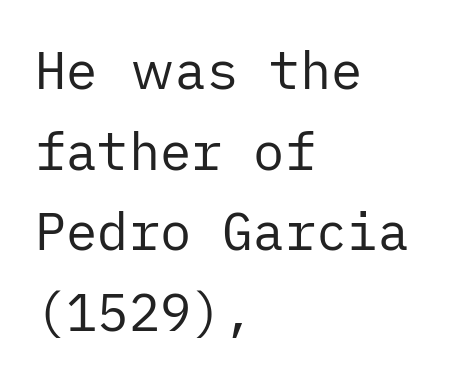
The image shows 52 px regular-weight sans-serif type, upright; set left-aligned, normal line spacing (1.55x), normal letter spacing, not underlined; low stroke contrast and a medium x-height.
